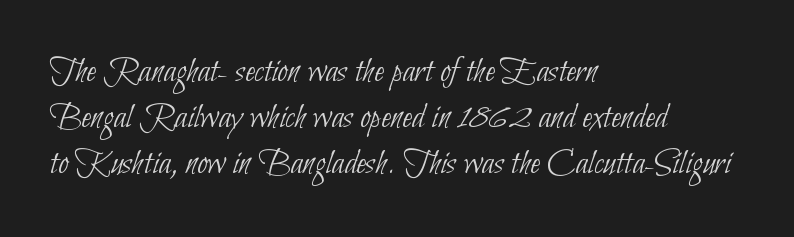
Q: Is the text bold? A: No.
Q: Is the typeface a serif or a sans-serif typeface? A: Sans-serif.
Q: Is the text underlined? A: No.
Q: How is the paragraph aligned? A: Left-aligned.
Q: Is the spacing between letters normal or unusually wide? A: Normal.
Q: Width (condensed, normal, or wide)? A: Condensed.
Q: Stroke contrast? A: Low.
Q: x-height? A: Small.
Q: Monospaced? A: No.
